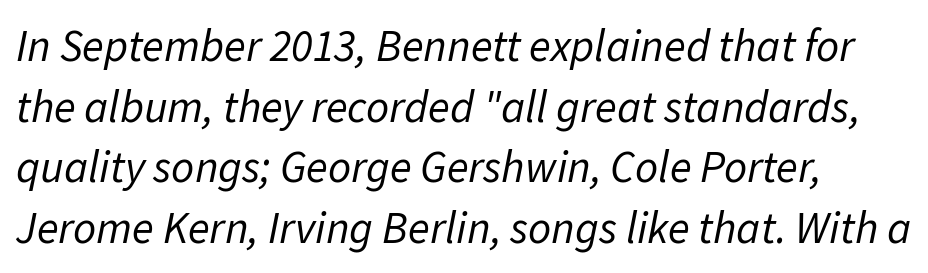
The image shows 45 px regular-weight type, italic (leaning right); set left-aligned, normal line spacing (1.35x), normal letter spacing, not underlined; low stroke contrast and a medium x-height.
